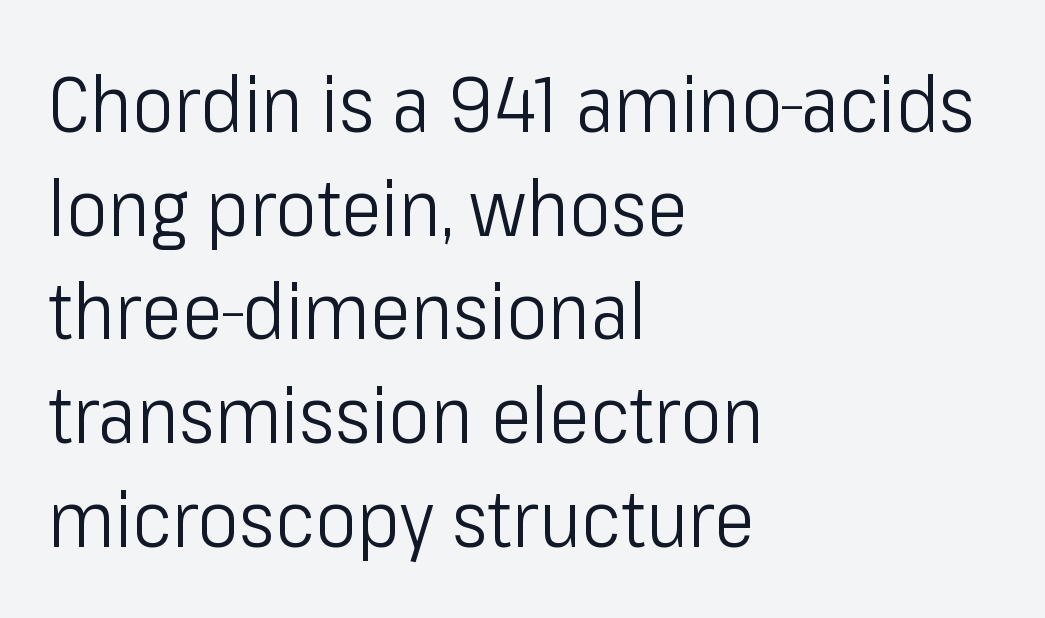
The image shows 78 px light, condensed sans-serif type, upright; set left-aligned, normal line spacing (1.33x), normal letter spacing, not underlined; low stroke contrast and a medium x-height.
